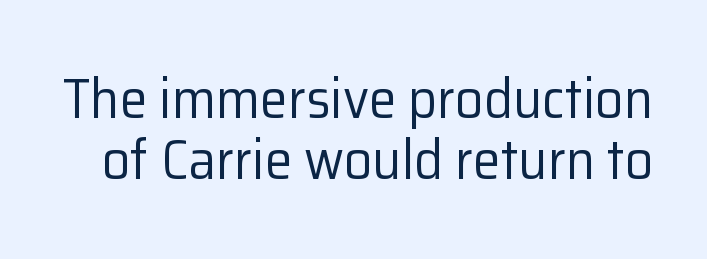
Q: Is the text bold? A: No.
Q: Is the text italic (slanted)? A: No, it is upright.
Q: Is the typeface a serif or a sans-serif typeface? A: Sans-serif.
Q: Is the text underlined? A: No.
Q: Is the spacing between letters normal or unusually wide? A: Normal.
Q: Is the spacing between lines tight, normal or loose? A: Tight.
Q: Width (condensed, normal, or wide)? A: Normal.
Q: Stroke contrast? A: Low.
Q: x-height? A: Medium.
Q: Monospaced? A: No.
